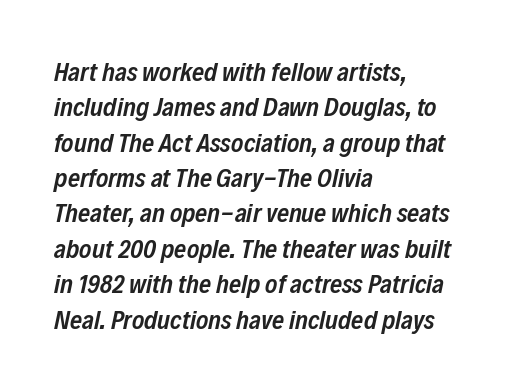
The text carries the slant typical of an italic or oblique font. Vertically, the passage feels balanced, rows spaced as you'd expect. Students, note that the glyphs here touch the page at normal intervals. These lines stack with their left ends in a neat column. Strokes here are thickened, but only to semibold level. Plain, unruled lines of type.
